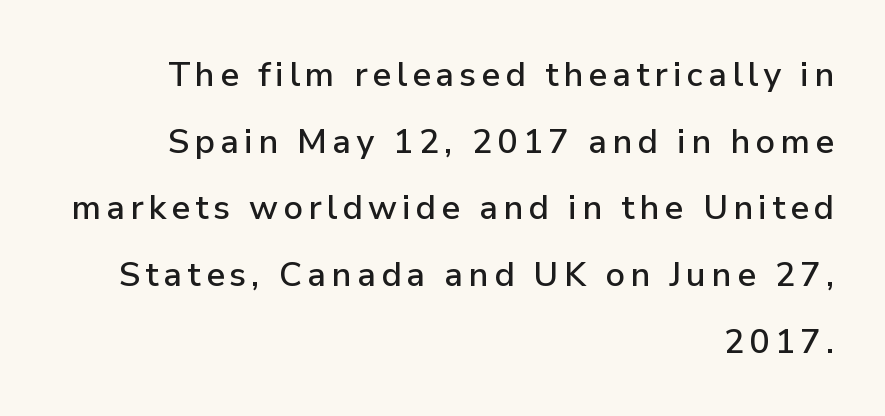
Q: Is the text italic (slanted)? A: No, it is upright.
Q: Is the typeface a serif or a sans-serif typeface? A: Sans-serif.
Q: Is the text underlined? A: No.
Q: How is the paragraph aligned? A: Right-aligned.
Q: Is the spacing between lines tight, normal or loose? A: Loose.
Q: Width (condensed, normal, or wide)? A: Normal.
Q: Stroke contrast? A: Low.
Q: x-height? A: Medium.
Q: Monospaced? A: No.
